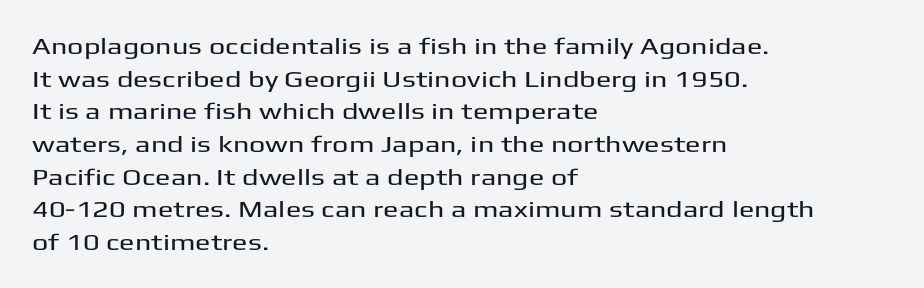
All the whitespace from short lines collects on the right. Standard letterfit; no display-style spreading of the glyphs. The area under the type is left untouched. Characters remain perfectly vertical along every line. If you measured baseline to baseline, you'd find a middling distance.
